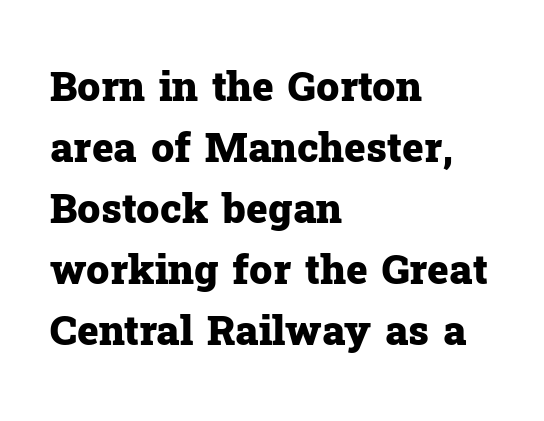
The image shows 41 px heavy serif type, upright; set left-aligned, normal line spacing (1.49x), normal letter spacing, not underlined; low stroke contrast and a medium x-height.
